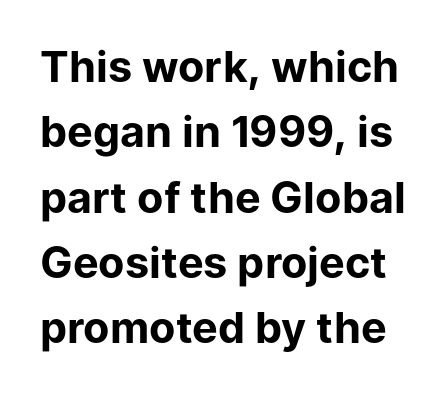
Q: Is the text bold? A: Yes.
Q: Is the text italic (slanted)? A: No, it is upright.
Q: Is the typeface a serif or a sans-serif typeface? A: Sans-serif.
Q: Is the text underlined? A: No.
Q: Is the spacing between letters normal or unusually wide? A: Normal.
Q: Is the spacing between lines tight, normal or loose? A: Normal.
Q: Width (condensed, normal, or wide)? A: Normal.
Q: Stroke contrast? A: Low.
Q: x-height? A: Medium.
Q: Monospaced? A: No.
